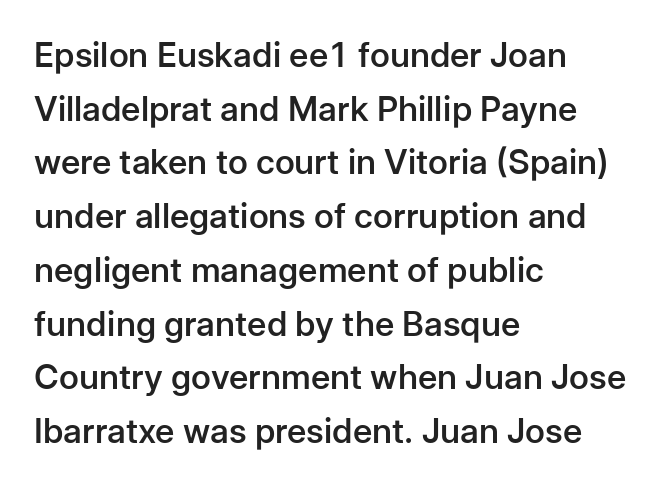
Tracking value appears to be zero — textbook default spacing. Line beginnings align vertically; line endings do not. These lines are rendered in a variable-pitch font. Font category for this specimen: sans-serif. Weight check: semibold — heavier than regular, not quite bold. This is the regular roman posture of the typeface.
